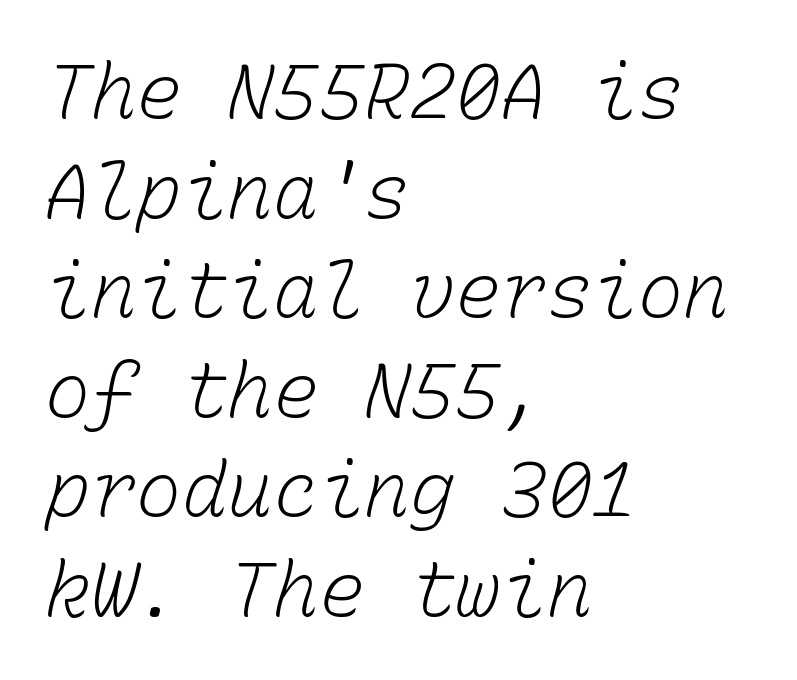
The image shows 76 px light type, monospaced; set left-aligned, normal line spacing (1.31x), normal letter spacing, not underlined; low stroke contrast and a medium x-height.
